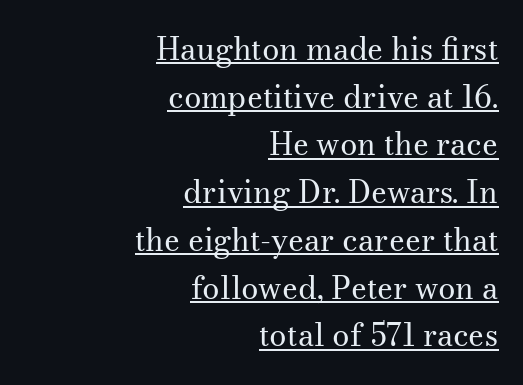
These lines sit exactly where default settings would place them. Line endings align vertically; line beginnings do not. Looks like regular typesetting: each glyph gets only the width it needs. Heft: none added — not bold.
